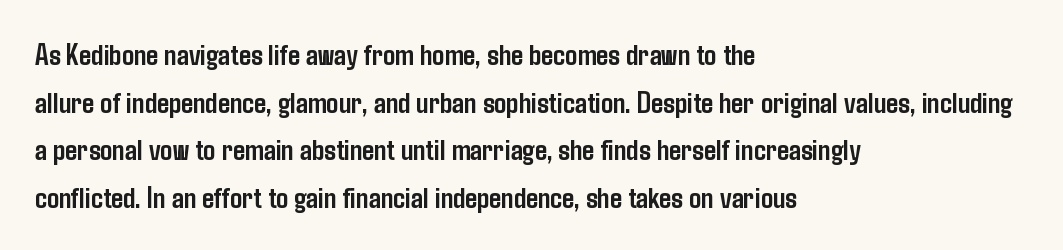
Q: Is the text bold? A: Yes.
Q: Is the text italic (slanted)? A: No, it is upright.
Q: Is the typeface a serif or a sans-serif typeface? A: Sans-serif.
Q: Is the text underlined? A: No.
Q: How is the paragraph aligned? A: Left-aligned.
Q: Is the spacing between letters normal or unusually wide? A: Normal.
Q: Is the spacing between lines tight, normal or loose? A: Normal.
Q: Width (condensed, normal, or wide)? A: Condensed.
Q: Stroke contrast? A: Low.
Q: x-height? A: Medium.
Q: Monospaced? A: No.
